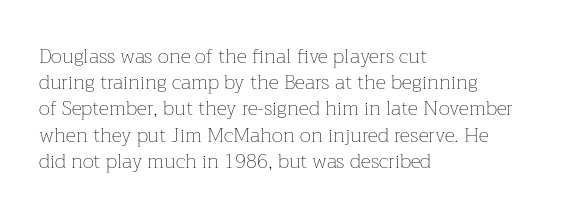
Q: Is the text bold? A: No.
Q: Is the text italic (slanted)? A: No, it is upright.
Q: Is the text underlined? A: No.
Q: How is the paragraph aligned? A: Left-aligned.
Q: Is the spacing between letters normal or unusually wide? A: Normal.
Q: Is the spacing between lines tight, normal or loose? A: Normal.
